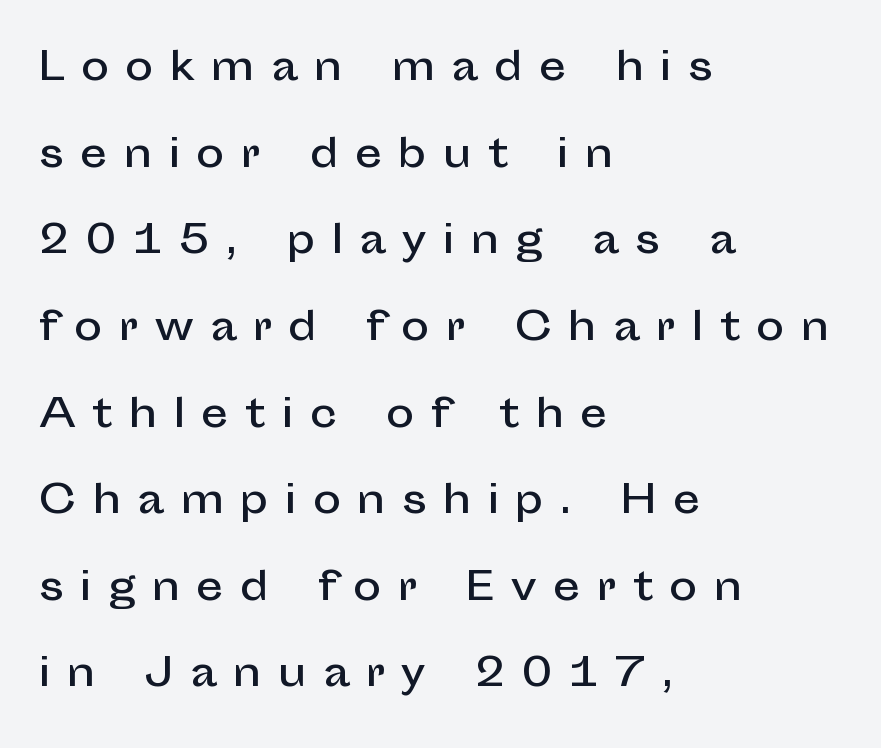
{"serif": "no", "italic": "no", "width": "normal", "stroke_contrast": "low", "x_height": "medium", "monospaced": "no", "underline": "no", "align": "left", "line_spacing": "loose", "line_spacing_ratio": 2.28, "letter_spacing": "wide", "letter_spacing_em": 0.43, "glyph_px": 38}
